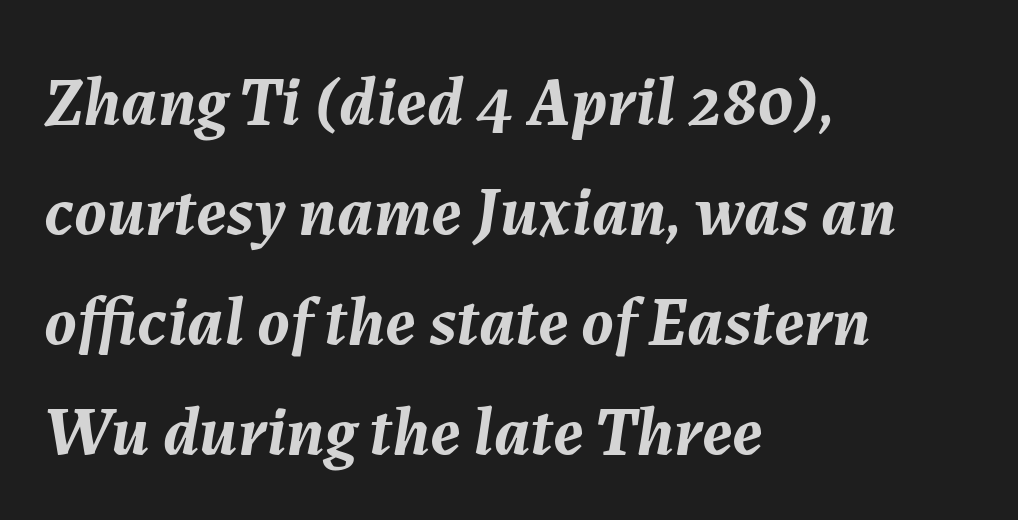
Q: Is the text bold? A: Yes.
Q: Is the text italic (slanted)? A: Yes, it leans right by about 7 degrees.
Q: Is the text underlined? A: No.
Q: How is the paragraph aligned? A: Left-aligned.
Q: Is the spacing between letters normal or unusually wide? A: Normal.
Q: Is the spacing between lines tight, normal or loose? A: Normal.
Q: Width (condensed, normal, or wide)? A: Normal.
Q: Stroke contrast? A: Medium.
Q: x-height? A: Medium.
Q: Monospaced? A: No.
